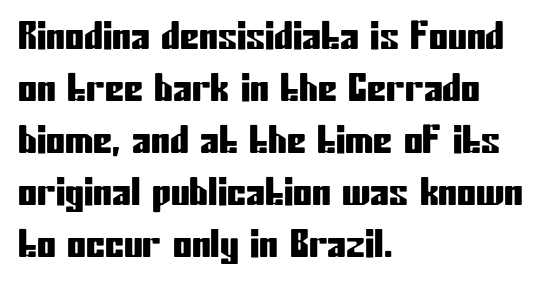
This sample has the flowing, uneven cadence of proportional lettering. No italicization has been applied; the sample stays upright. Regular leading. The tracking reads as untouched default to a designer's eye. Does the copy run flush right? No — it runs flush left.
